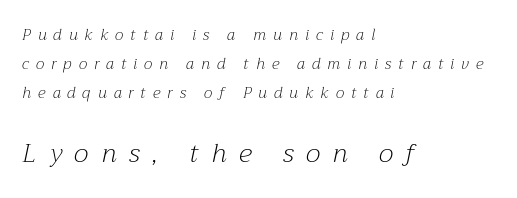
{"italic": "yes", "lean": "right", "slant_degrees": 12, "bold": "no", "underline": "no", "align": "left", "line_spacing": "loose", "line_spacing_ratio": 1.93, "letter_spacing": "wide", "letter_spacing_em": 0.48, "larger_block": "second", "size_ratio": 1.73, "glyph_px": 26}
